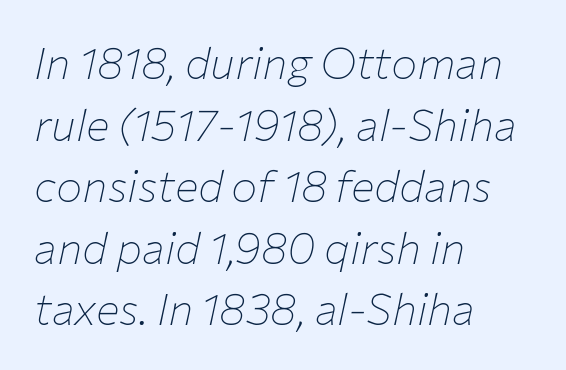
{"italic": "yes", "lean": "right", "slant_degrees": 12, "bold": "no", "weight": "thin", "width": "normal", "stroke_contrast": "low", "x_height": "medium", "monospaced": "no", "underline": "no", "align": "left", "line_spacing": "normal", "line_spacing_ratio": 1.4, "letter_spacing": "normal", "letter_spacing_em": 0.0, "glyph_px": 44}
